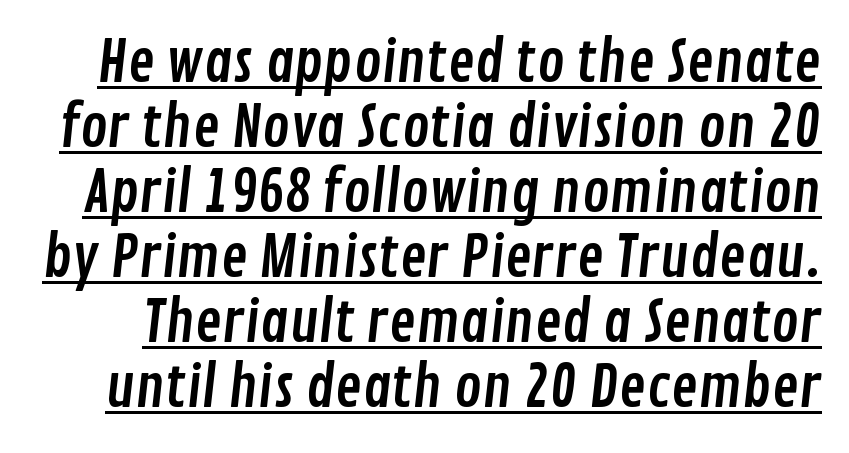
{"serif": "no", "width": "condensed", "stroke_contrast": "low", "x_height": "medium", "monospaced": "no", "underline": "yes", "line_spacing": "tight", "line_spacing_ratio": 1.14, "letter_spacing": "normal", "letter_spacing_em": 0.0, "glyph_px": 57}
